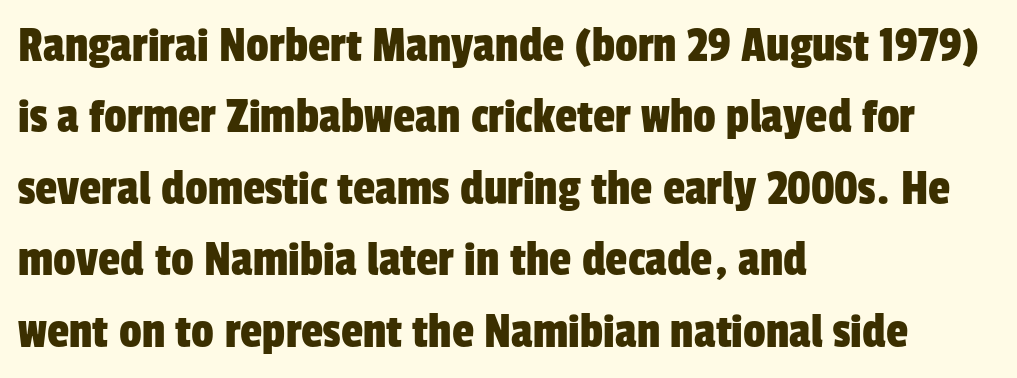
Q: Is the typeface a serif or a sans-serif typeface? A: Sans-serif.
Q: Is the text underlined? A: No.
Q: How is the paragraph aligned? A: Left-aligned.
Q: Is the spacing between letters normal or unusually wide? A: Normal.
Q: Is the spacing between lines tight, normal or loose? A: Normal.
Q: Width (condensed, normal, or wide)? A: Condensed.
Q: Stroke contrast? A: Low.
Q: x-height? A: Medium.
Q: Monospaced? A: No.
